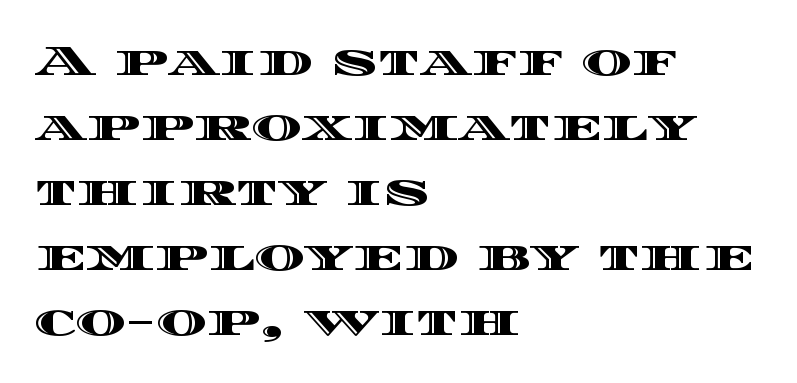
The image shows 43 px wide type, upright; set left-aligned, normal line spacing (1.51x), normal letter spacing, not underlined; a large x-height.
